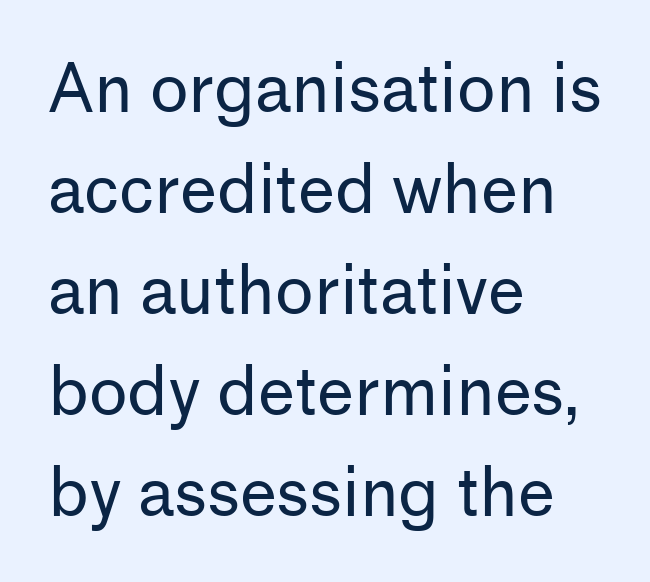
{"serif": "no", "italic": "no", "bold": "no", "weight": "regular", "width": "normal", "stroke_contrast": "low", "x_height": "medium", "monospaced": "no", "underline": "no", "align": "left", "line_spacing": "normal", "line_spacing_ratio": 1.53, "letter_spacing": "normal", "letter_spacing_em": 0.0, "glyph_px": 66}
